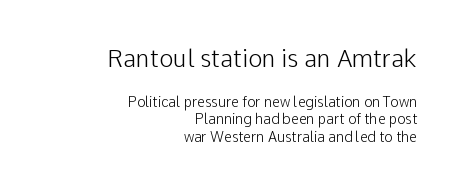
Q: Is the text bold? A: No.
Q: Is the text italic (slanted)? A: No, it is upright.
Q: Is the text underlined? A: No.
Q: How is the paragraph aligned? A: Right-aligned.
Q: Is the spacing between letters normal or unusually wide? A: Normal.
Q: Which block of text is set in a larger size, the first (top) or the second (bottom)? A: The first (top) one.
